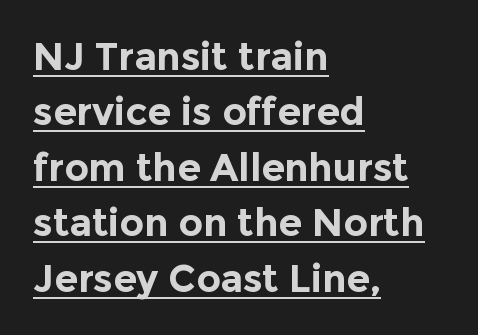
The image shows 38 px bold sans-serif type, upright; set left-aligned, normal line spacing (1.46x), normal letter spacing, underlined; a medium x-height.
